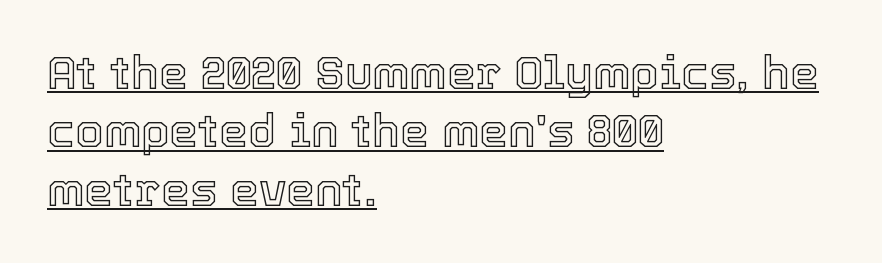
Descenders here cross a horizontal rule under the line. Rows of type keep a routine distance in the vertical direction. The horizontal fit of the characters is conventional and even. Is the block centered? No — it sits flush against the left margin. Each letter keeps its own natural width here, so spacing adapts to shape.
